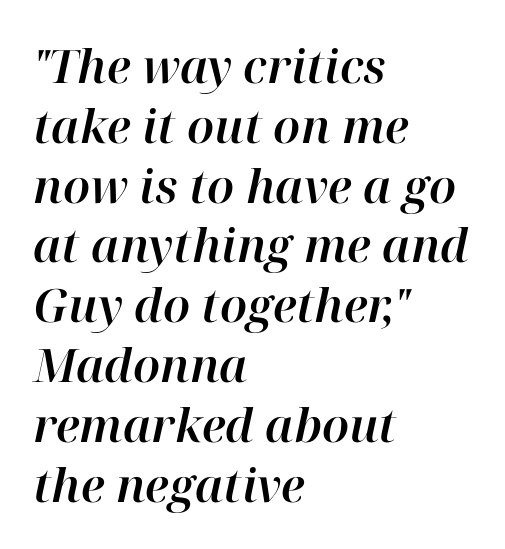
Q: Is the text italic (slanted)? A: Yes, it leans right by about 12 degrees.
Q: Is the text underlined? A: No.
Q: How is the paragraph aligned? A: Left-aligned.
Q: Is the spacing between letters normal or unusually wide? A: Normal.
Q: Is the spacing between lines tight, normal or loose? A: Normal.
Q: Width (condensed, normal, or wide)? A: Normal.
Q: Stroke contrast? A: High.
Q: x-height? A: Medium.
Q: Monospaced? A: No.
